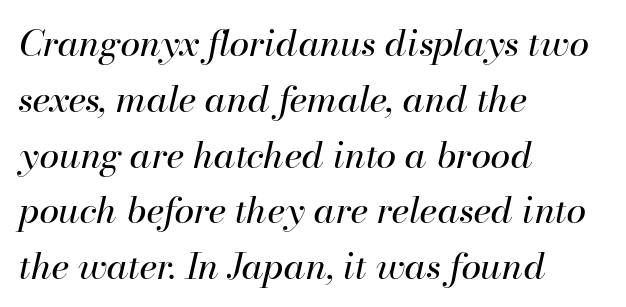
{"italic": "yes", "lean": "right", "slant_degrees": 13, "bold": "no", "weight": "regular", "width": "normal", "stroke_contrast": "high", "x_height": "small", "monospaced": "no", "underline": "no", "align": "left", "line_spacing": "normal", "line_spacing_ratio": 1.55, "letter_spacing": "normal", "letter_spacing_em": 0.0, "glyph_px": 36}
